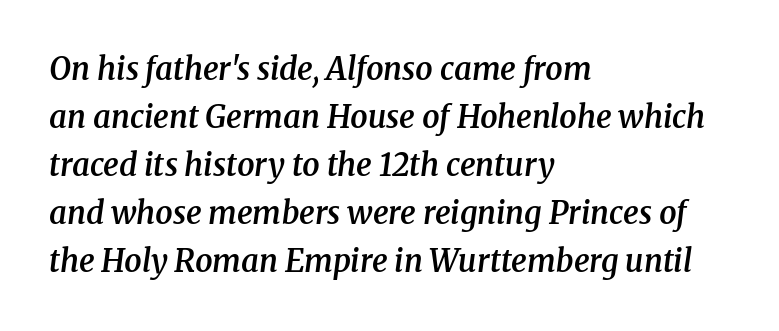
The image shows 31 px semibold serif type, italic (leaning right); set left-aligned, normal line spacing (1.55x), normal letter spacing, not underlined; medium stroke contrast and a medium x-height.
